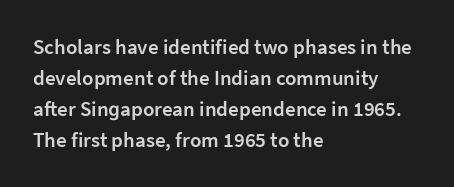
The image shows 21 px text type, upright; set left-aligned, normal line spacing (1.48x), normal letter spacing, not underlined.
